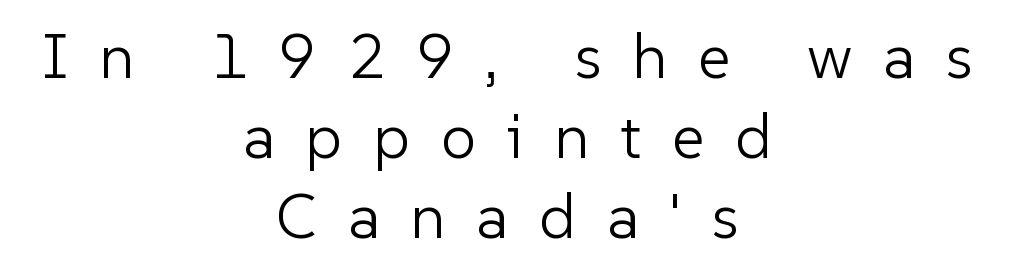
The passage shown has open, widely tracked lettering throughout. Posture: straight, roman, zero tilt. This is not heavy type; no bold has been used. The rendering uses a moderate line-height, typical for paragraphs.
